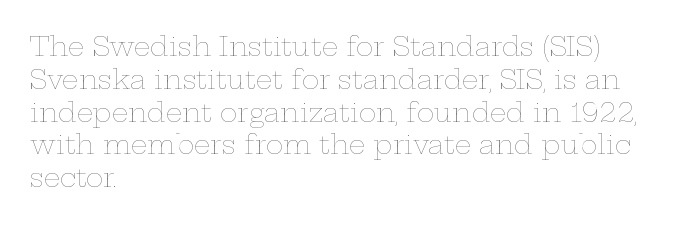
Check the space under the baseline: it is left empty. Posture: upright roman. Is the type heavy? It reads as light-to-regular instead. One-word summary of the alignment: left. The line-height multiplier appears to be the usual default.
